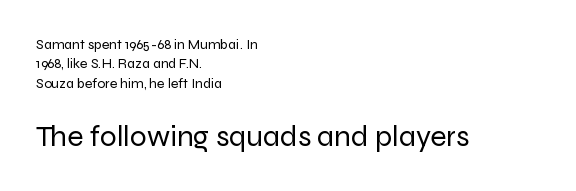
The image shows 30 px regular-weight sans-serif type, upright; set left-aligned, normal line spacing (1.38x), normal letter spacing, not underlined; the second (bottom) block is 2.14x larger; low stroke contrast and a medium x-height.
